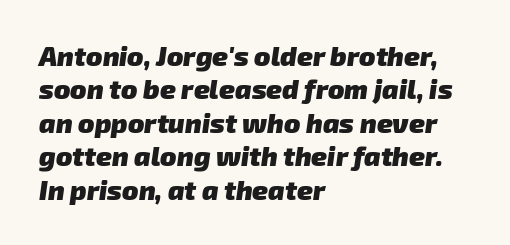
The image shows 27 px bold type; set left-aligned, line spacing 1.24x, normal letter spacing, not underlined.
